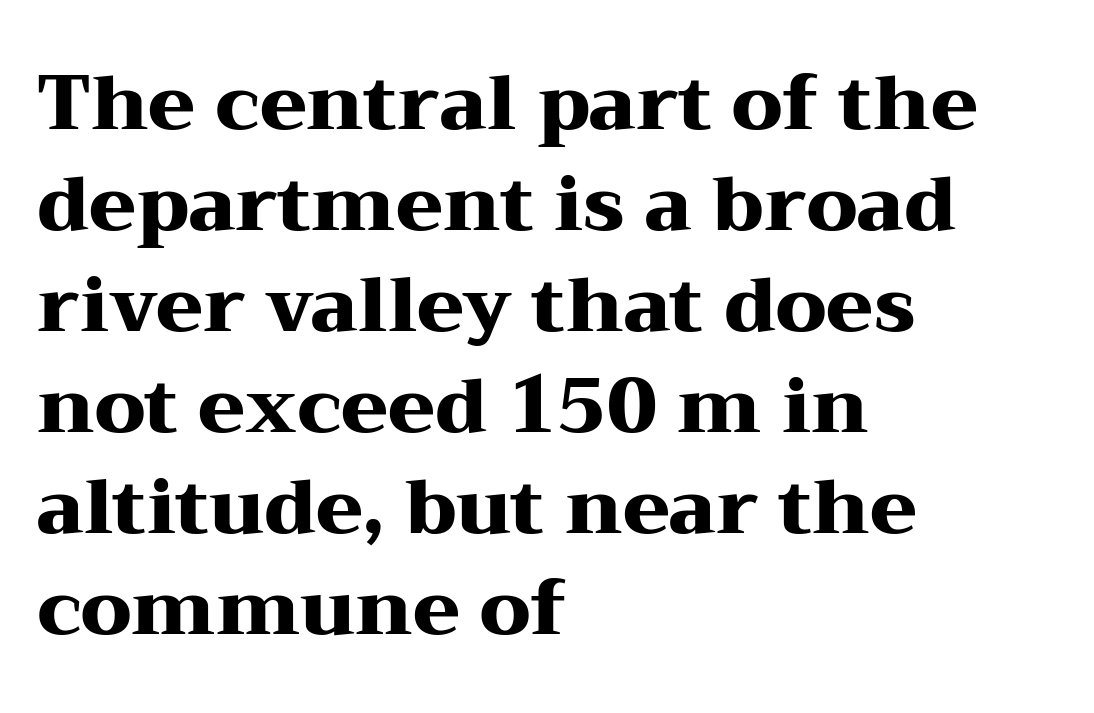
The image shows 76 px heavy, wide serif type, upright; set left-aligned, normal line spacing (1.33x), normal letter spacing, not underlined; medium stroke contrast and a medium x-height.
